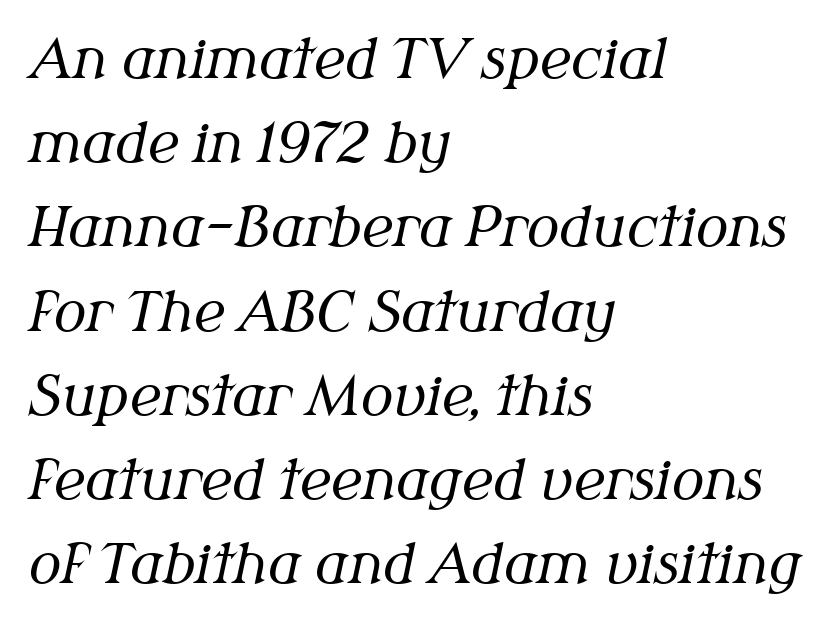
Spacing verdict: proportional, widths tailored to each character. The font family rendered here belongs to the serif group. In CSS terms this would be text-align: left. The glyphs look as if they've been sheared to an angle. Clear beneath every line of the passage.
